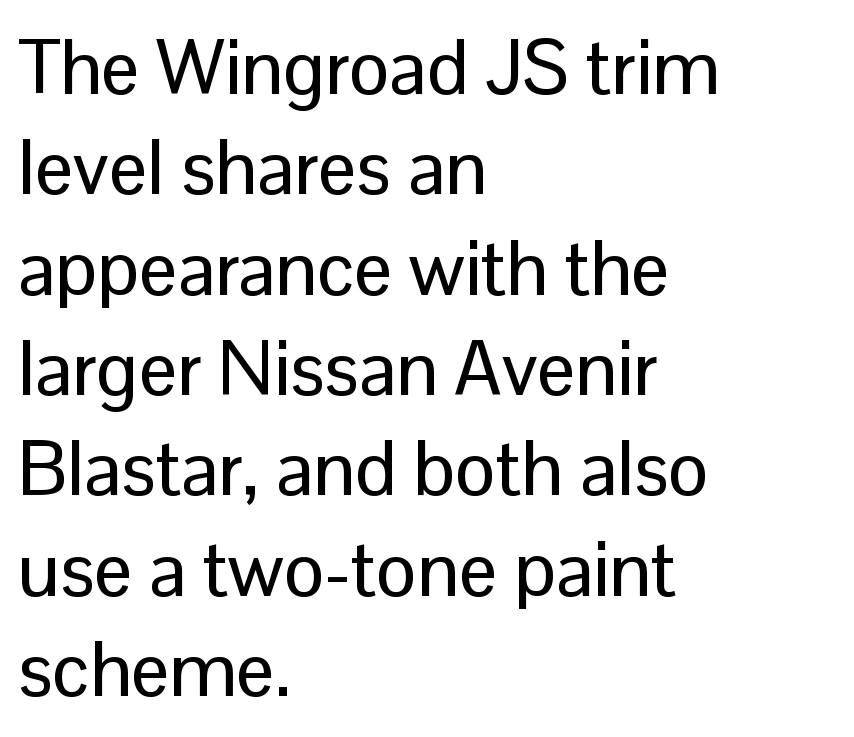
Q: Is the text italic (slanted)? A: No, it is upright.
Q: Is the typeface a serif or a sans-serif typeface? A: Sans-serif.
Q: Is the text underlined? A: No.
Q: How is the paragraph aligned? A: Left-aligned.
Q: Is the spacing between letters normal or unusually wide? A: Normal.
Q: Is the spacing between lines tight, normal or loose? A: Normal.
Q: Width (condensed, normal, or wide)? A: Normal.
Q: Stroke contrast? A: Low.
Q: x-height? A: Medium.
Q: Monospaced? A: No.
